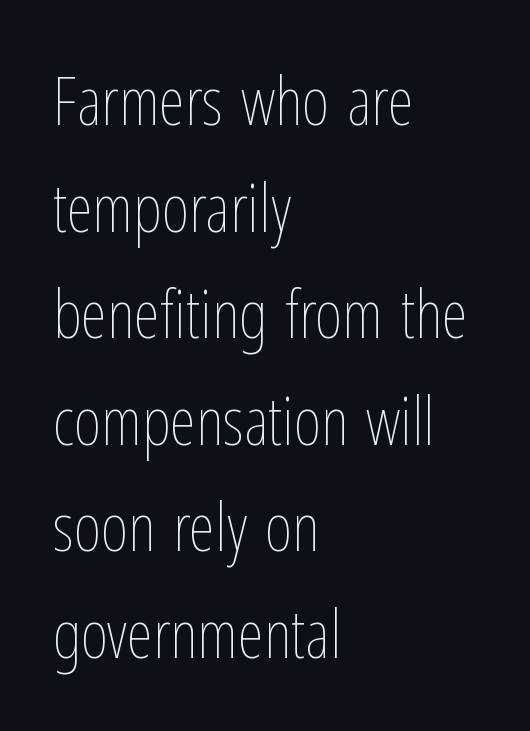
In terms of letterspacing, this is plain default setting. You could not count columns in this text — the font is proportionally spaced. The characters are drawn with everyday or finer stroke widths. This block has exactly the height ordinary leading produces. The setting favours the left margin, as ordinary paragraphs usually do.
